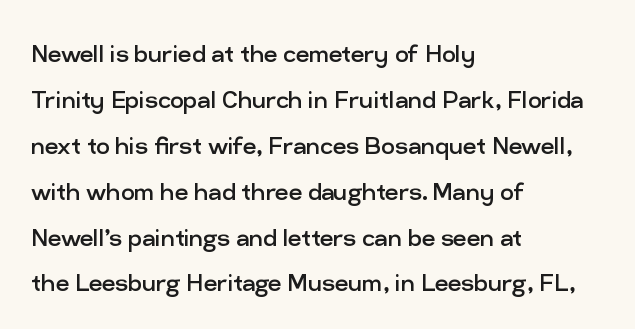
The image shows 30 px regular-weight sans-serif type, upright; set left-aligned, normal line spacing (1.53x), normal letter spacing, not underlined; low stroke contrast and a medium x-height.
